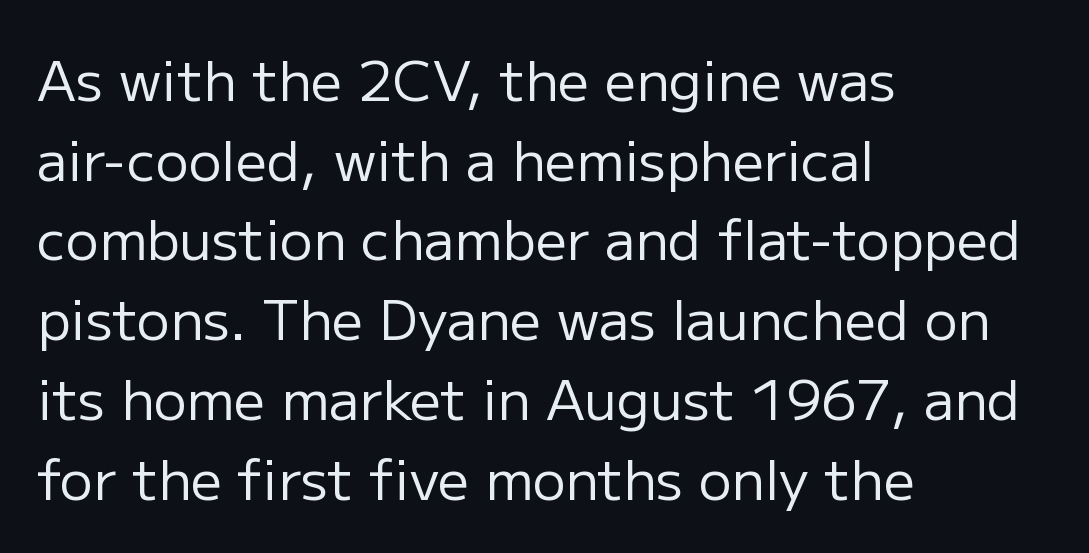
{"serif": "no", "italic": "no", "bold": "no", "weight": "regular", "width": "normal", "stroke_contrast": "low", "x_height": "medium", "monospaced": "no", "underline": "no", "align": "left", "line_spacing": "normal", "line_spacing_ratio": 1.45, "letter_spacing": "normal", "letter_spacing_em": 0.0, "glyph_px": 55}
